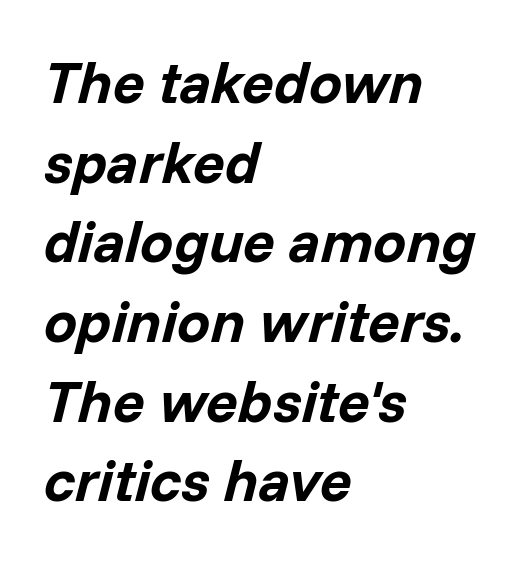
The image shows 59 px bold type, italic (leaning right); set left-aligned, normal line spacing (1.35x), normal letter spacing, not underlined; low stroke contrast and a medium x-height.
